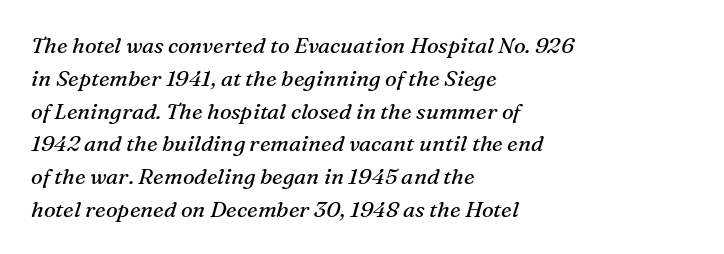
Does the copy run flush right? No — it runs flush left. Letters have the restrained weight of plain body copy at most. A normal amount of white space separates one row of letters from the next. There is no visible air inserted between adjacent glyphs. Bare-footed words on every line. The passage shown leans; its letterforms are oblique.
